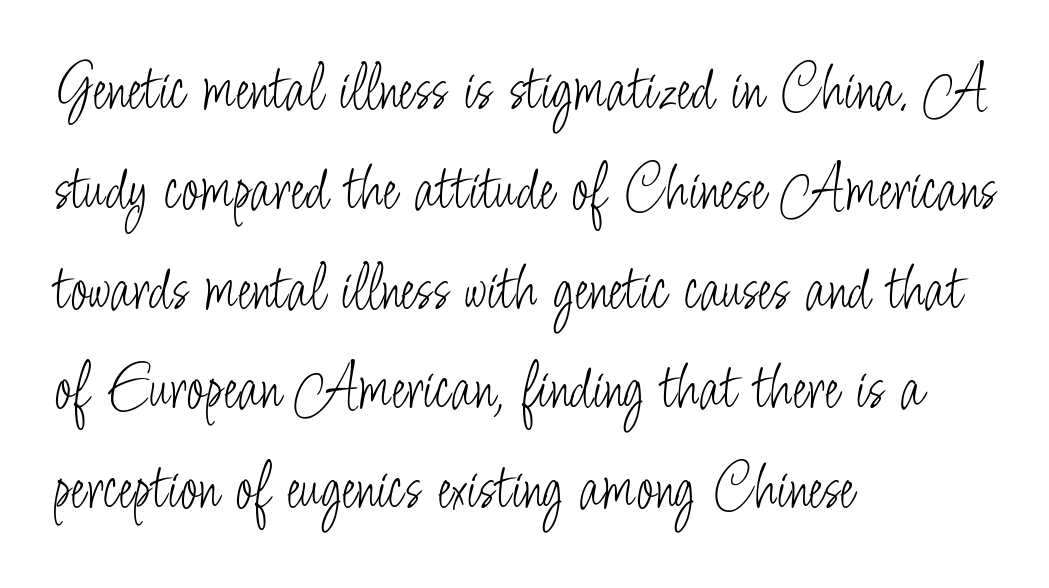
The passage shown has conventional tracking throughout. Observe the absence of serifs on each vertical stroke in this sample. Caption: multi-line text, flush left, ragged right. Underline: absent. These lines sit exactly where default settings would place them.
